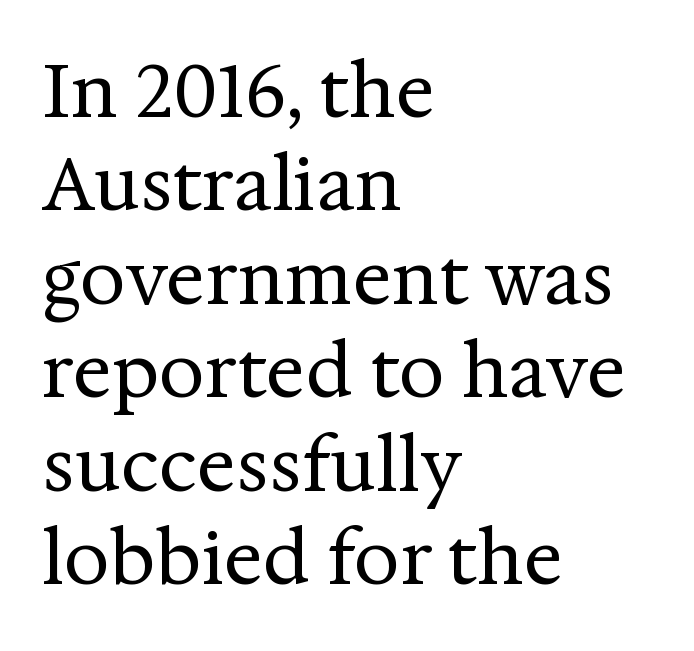
{"serif": "yes", "italic": "no", "bold": "no", "weight": "regular", "width": "normal", "stroke_contrast": "medium", "x_height": "medium", "monospaced": "no", "underline": "no", "align": "left", "line_spacing": "normal", "line_spacing_ratio": 1.28, "letter_spacing": "normal", "letter_spacing_em": 0.0, "glyph_px": 73}
